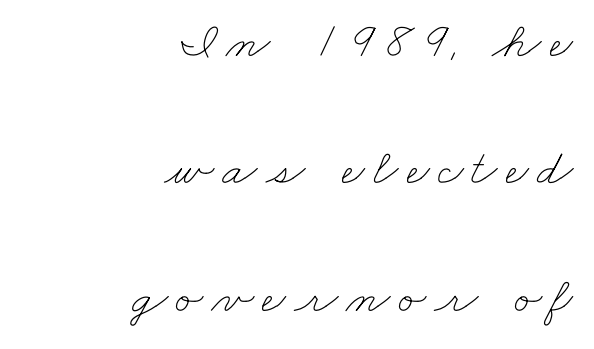
Q: Is the text bold? A: No.
Q: Is the text underlined? A: No.
Q: How is the paragraph aligned? A: Right-aligned.
Q: Is the spacing between lines tight, normal or loose? A: Loose.
Q: Width (condensed, normal, or wide)? A: Wide.
Q: Stroke contrast? A: Low.
Q: x-height? A: Small.
Q: Monospaced? A: No.
